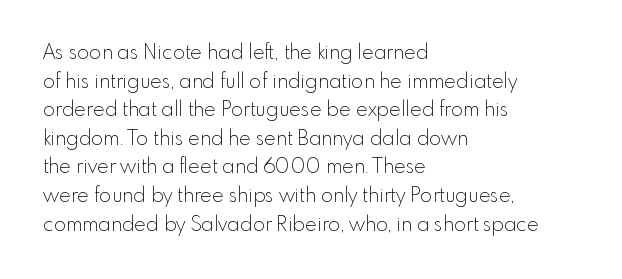
{"italic": "no", "bold": "no", "underline": "no", "align": "left", "line_spacing": "normal", "line_spacing_ratio": 1.43, "letter_spacing": "normal", "letter_spacing_em": 0.0, "glyph_px": 20}
